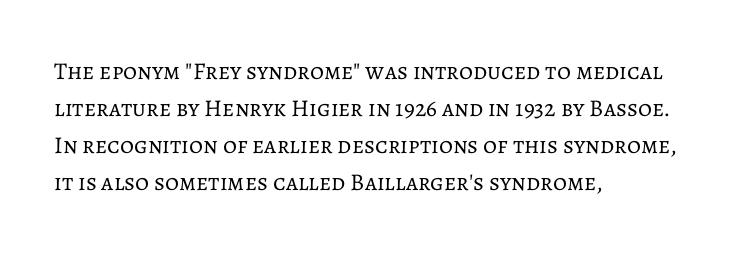
The image shows 24 px text type, upright; set left-aligned, normal line spacing (1.54x), normal letter spacing, not underlined.
